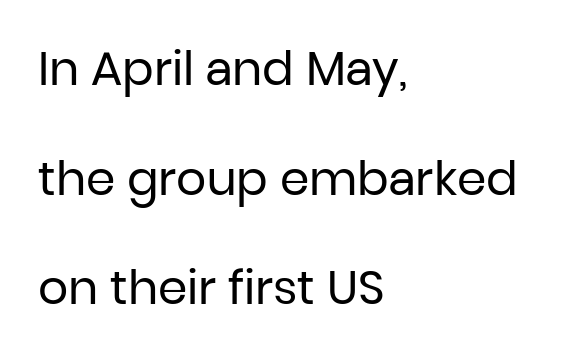
Counters stay open thanks to moderate or lighter strokes. Horizontal alignment here is leftward, the default for most running prose. The string is rendered with underlining switched off. Here the designer chose a conventional face with non-uniform glyph widths. The designer dialed line spacing up above the default.
